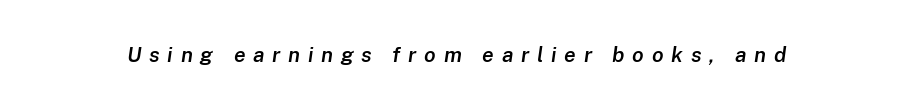
{"italic": "yes", "lean": "right", "slant_degrees": 8, "bold": "semi", "underline": "no", "letter_spacing": "wide", "letter_spacing_em": 0.37, "glyph_px": 21}
